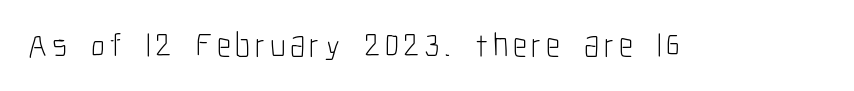
The image shows 34 px light, condensed sans-serif type, upright; set not underlined; low stroke contrast and a medium x-height.
